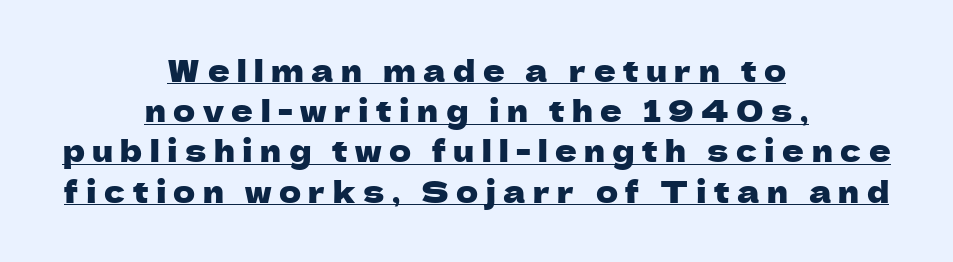
Glance below the letters and you will spot a drawn line. The characters display no serif detailing; their extremities are plain. The paragraph has two soft edges and a firm central axis. Ordinary non-slanted type is in use. Short note: letters widely spaced.
